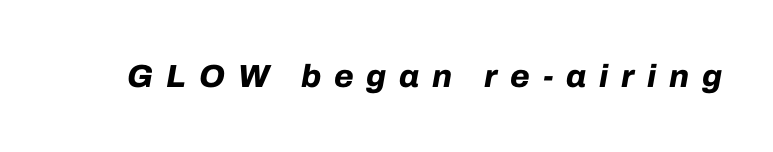
This rendering widens character spacing well past its baseline value. The typesetting leans heavy: a genuine bold. The passage shown is not underscored anywhere. This sample uses an oblique cut, with every glyph tilted off the vertical.
